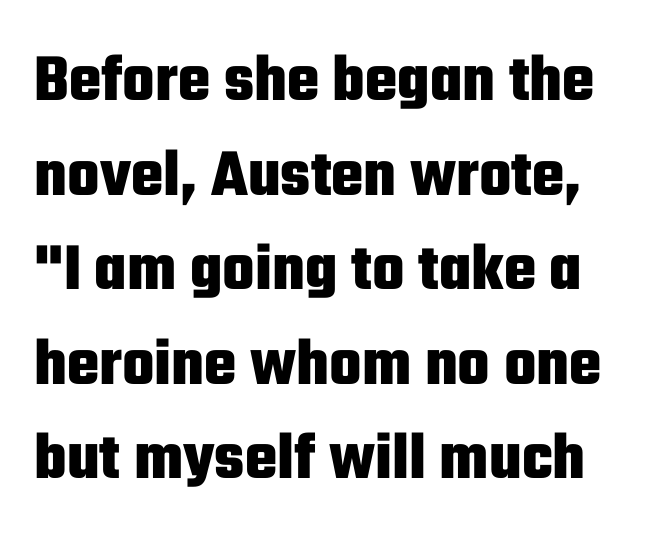
Q: Is the text bold? A: Yes.
Q: Is the text italic (slanted)? A: No, it is upright.
Q: Is the typeface a serif or a sans-serif typeface? A: Sans-serif.
Q: Is the text underlined? A: No.
Q: Is the spacing between letters normal or unusually wide? A: Normal.
Q: Is the spacing between lines tight, normal or loose? A: Normal.
Q: Width (condensed, normal, or wide)? A: Condensed.
Q: Stroke contrast? A: Low.
Q: x-height? A: Medium.
Q: Monospaced? A: No.
